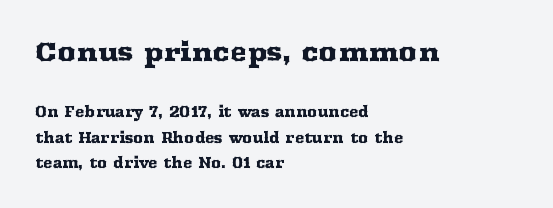
The image shows 26 px text type, upright; set left-aligned, line spacing 1.82x, normal letter spacing, not underlined; the first (top) block is 1.86x larger.
